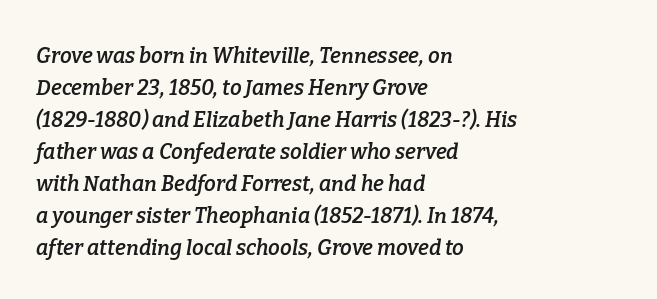
{"italic": "yes", "lean": "right", "slant_degrees": 9, "bold": "semi", "underline": "no", "align": "left", "line_spacing": "normal", "line_spacing_ratio": 1.52, "letter_spacing": "normal", "letter_spacing_em": 0.0, "glyph_px": 21}
